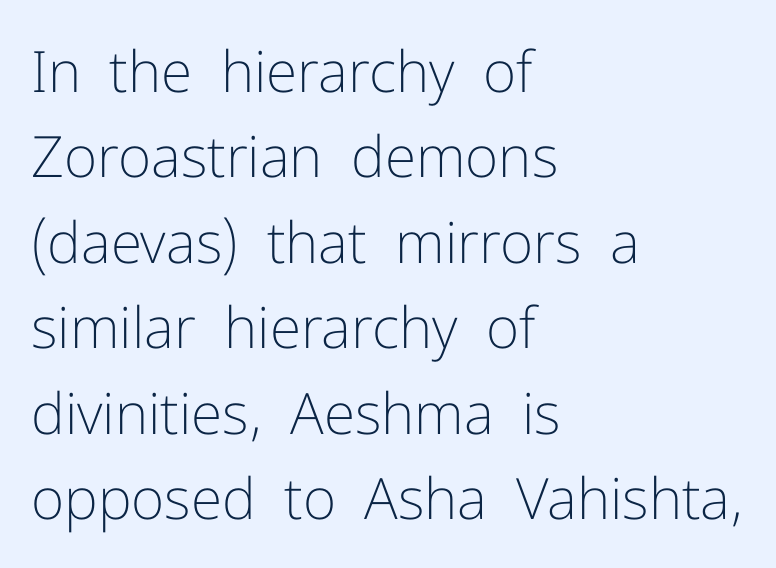
{"serif": "no", "italic": "no", "bold": "no", "weight": "light", "width": "normal", "stroke_contrast": "low", "x_height": "medium", "monospaced": "no", "underline": "no", "align": "left", "line_spacing": "normal", "line_spacing_ratio": 1.5, "letter_spacing": "normal", "letter_spacing_em": 0.0, "glyph_px": 57}
